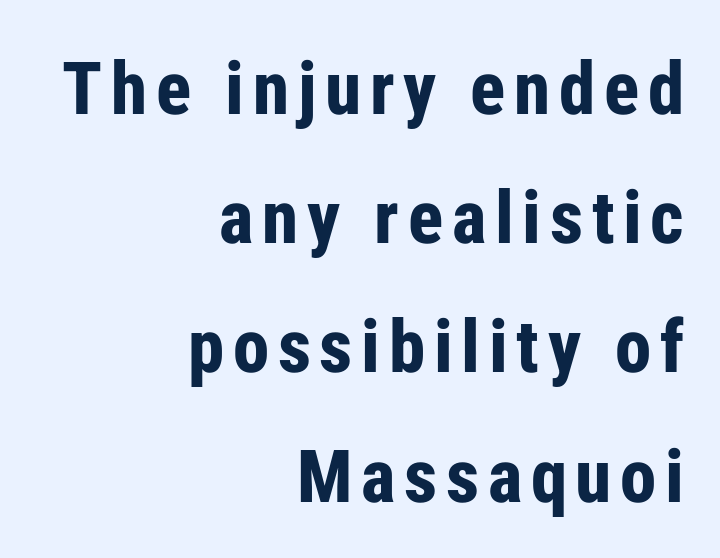
The image shows 73 px bold, condensed sans-serif type, upright; set right-aligned, line spacing 1.77x, not underlined; low stroke contrast and a medium x-height.
